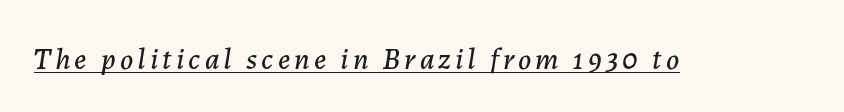
The image shows 30 px text type, italic (leaning right); set underlined; low stroke contrast and a medium x-height.
